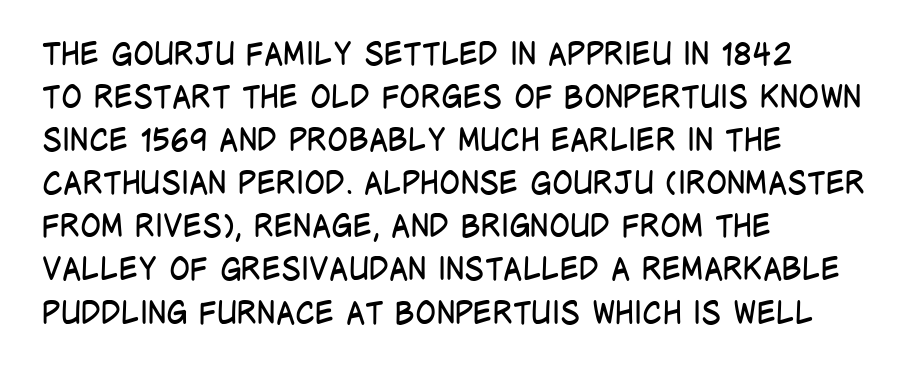
{"serif": "no", "italic": "no", "bold": "no", "weight": "regular", "width": "condensed", "stroke_contrast": "low", "x_height": "large", "monospaced": "no", "underline": "no", "align": "left", "line_spacing": "normal", "line_spacing_ratio": 1.39, "letter_spacing": "normal", "letter_spacing_em": 0.0, "glyph_px": 31}
